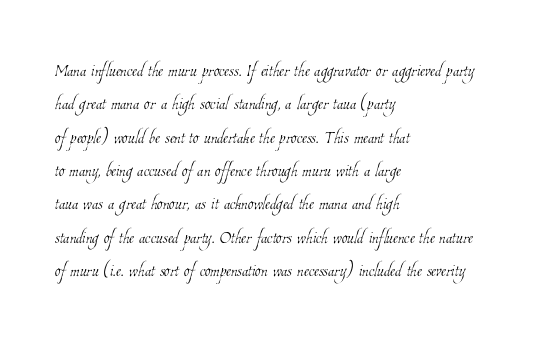
The strokes carry an ordinary text weight at most. This sample is left-justified, so line endings fall wherever the words run out. Quick note: underline off. The letters sit at their default tracking, neither squeezed nor spread.
